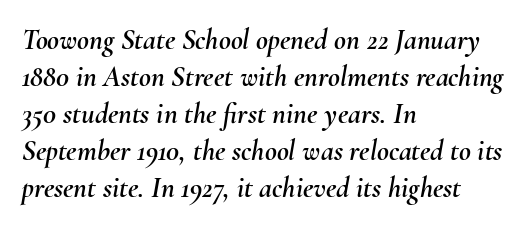
The image shows 29 px text type, italic (leaning right); set left-aligned, normal line spacing (1.28x), normal letter spacing, not underlined; medium stroke contrast and a small x-height.
